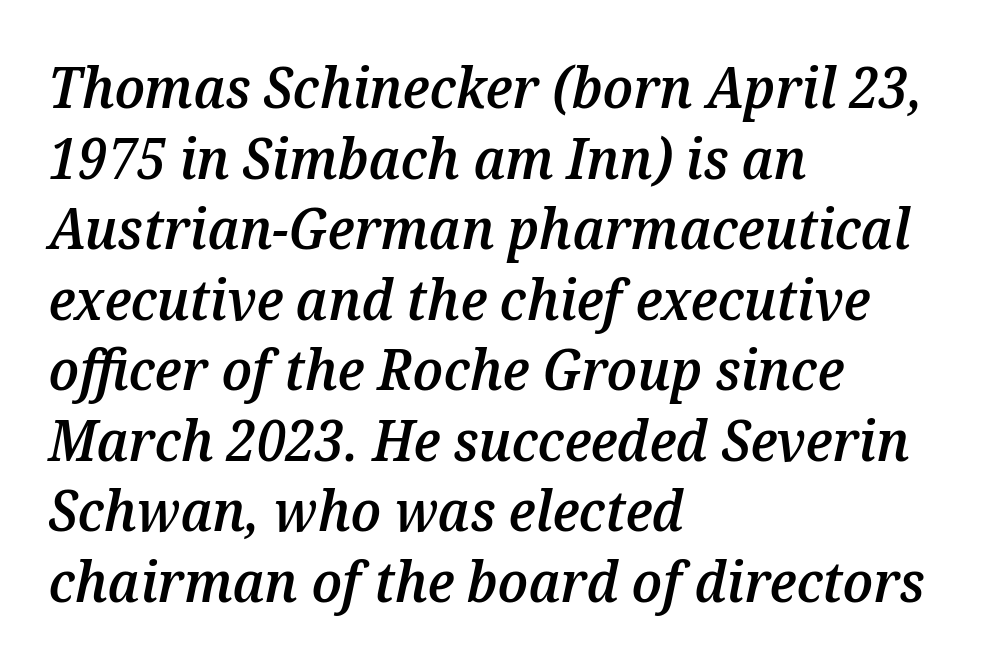
Q: Is the text bold? A: Semi-bold.
Q: Is the text italic (slanted)? A: Yes, it leans right by about 12 degrees.
Q: Is the text underlined? A: No.
Q: How is the paragraph aligned? A: Left-aligned.
Q: Is the spacing between letters normal or unusually wide? A: Normal.
Q: Is the spacing between lines tight, normal or loose? A: Normal.
Q: Width (condensed, normal, or wide)? A: Normal.
Q: Stroke contrast? A: Medium.
Q: x-height? A: Medium.
Q: Monospaced? A: No.
